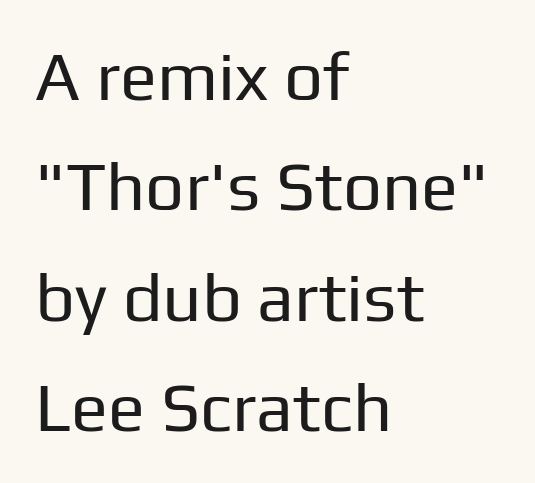
Is the letter spacing exaggerated? No — it looks like the ordinary default. Ink coverage per letter is moderate at most. Does the leading feel generous? No, just average. Posture: vertical. Look at the bottom of the vertical strokes: they stop flat, with no serifs.
